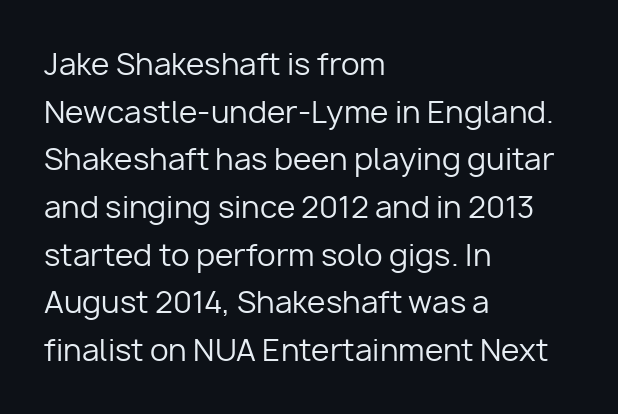
Q: Is the text bold? A: No.
Q: Is the text italic (slanted)? A: No, it is upright.
Q: Is the typeface a serif or a sans-serif typeface? A: Sans-serif.
Q: Is the text underlined? A: No.
Q: How is the paragraph aligned? A: Left-aligned.
Q: Is the spacing between letters normal or unusually wide? A: Normal.
Q: Is the spacing between lines tight, normal or loose? A: Normal.
Q: Width (condensed, normal, or wide)? A: Normal.
Q: Stroke contrast? A: Low.
Q: x-height? A: Medium.
Q: Monospaced? A: No.
